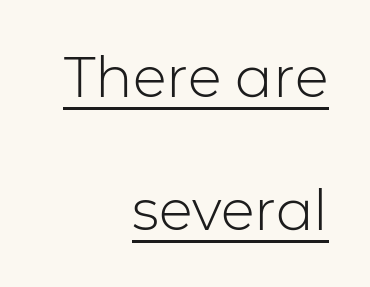
The image shows 56 px light sans-serif type, upright; set right-aligned, loose line spacing (2.37x), normal letter spacing, underlined; low stroke contrast and a medium x-height.
